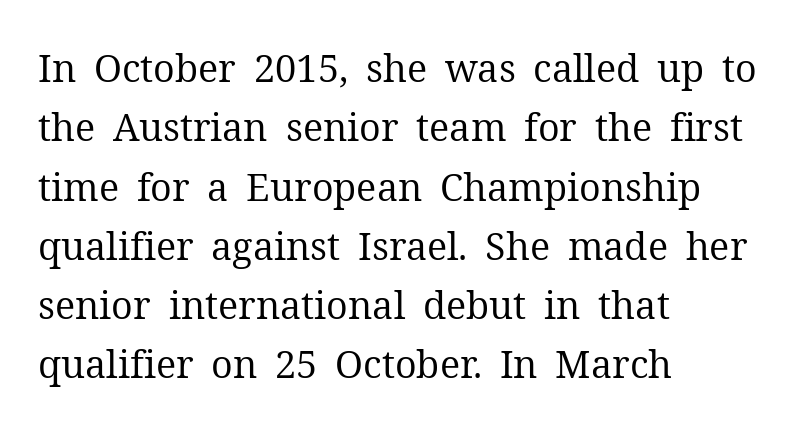
The typography opts for an upright posture over an oblique one. Caption: multi-line text, flush left, ragged right. Between one letter and the next there's only the usual sliver of space. Type without underlining. The weight would be labelled regular, book, light, or lighter still. The passage shown is typeset with a serif family.
